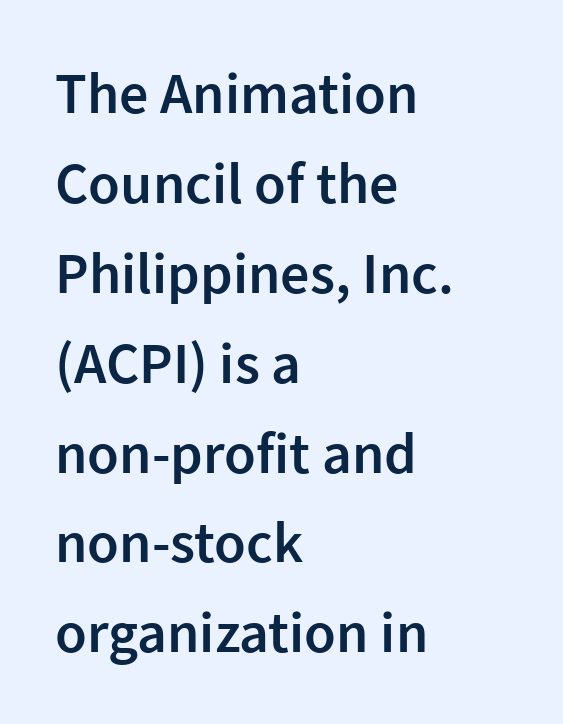
Glyph-to-glyph distance matches everyday printed text. Its strokes are somewhat broadened, the hallmark of semibold type. A typesetter would call this proportional, since set widths differ per character. The setting favours the left margin, as ordinary paragraphs usually do. Nope, not italic — everything's standing straight.
